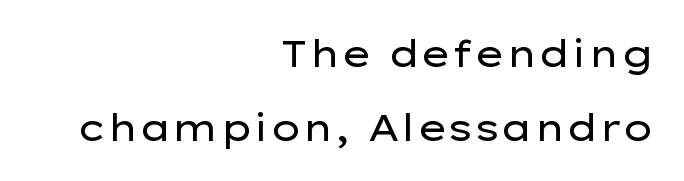
{"serif": "no", "italic": "no", "bold": "no", "weight": "regular", "width": "wide", "stroke_contrast": "low", "x_height": "medium", "monospaced": "no", "underline": "no", "align": "right", "line_spacing": "loose", "line_spacing_ratio": 2.0, "letter_spacing": "normal", "letter_spacing_em": 0.0, "glyph_px": 37}
